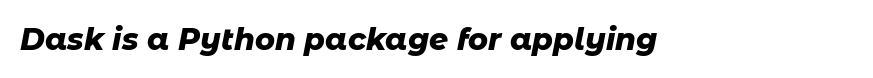
Q: Is the text bold? A: Yes.
Q: Is the text italic (slanted)? A: Yes, it leans right by about 11 degrees.
Q: Is the text underlined? A: No.
Q: Is the spacing between letters normal or unusually wide? A: Normal.
Q: Width (condensed, normal, or wide)? A: Normal.
Q: Stroke contrast? A: Low.
Q: x-height? A: Medium.
Q: Monospaced? A: No.
